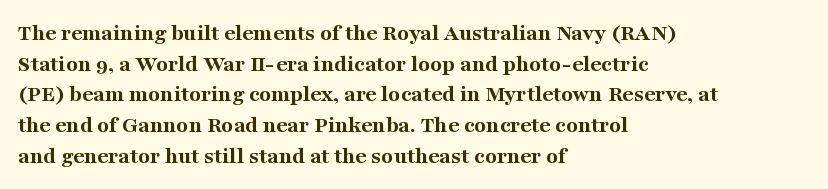
Q: Is the text bold? A: Yes.
Q: Is the text italic (slanted)? A: No, it is upright.
Q: Is the text underlined? A: No.
Q: How is the paragraph aligned? A: Left-aligned.
Q: Is the spacing between letters normal or unusually wide? A: Normal.
Q: Is the spacing between lines tight, normal or loose? A: Normal.
